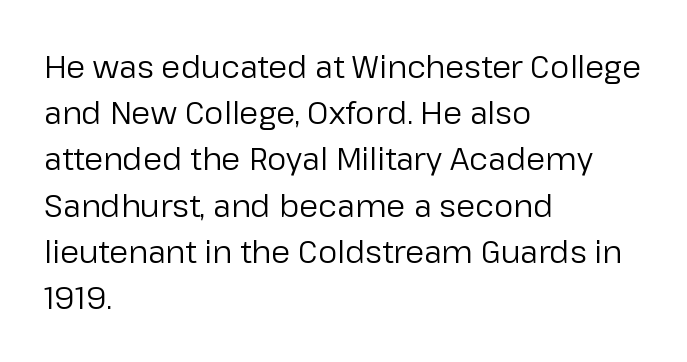
If you drew a line through each stem, it would be perfectly vertical. Check under the words: just untouched page. You could not count columns in this text — the font is proportionally spaced. Baseline-to-baseline distance is the conventional proportion of letter height. The line texture is even and compact thanks to regular tracking.
